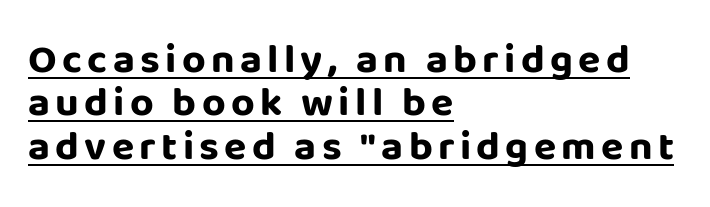
{"serif": "no", "italic": "no", "bold": "yes", "weight": "bold", "width": "normal", "stroke_contrast": "low", "x_height": "large", "monospaced": "no", "underline": "yes", "align": "left", "line_spacing": "tight", "line_spacing_ratio": 1.06, "glyph_px": 41}
